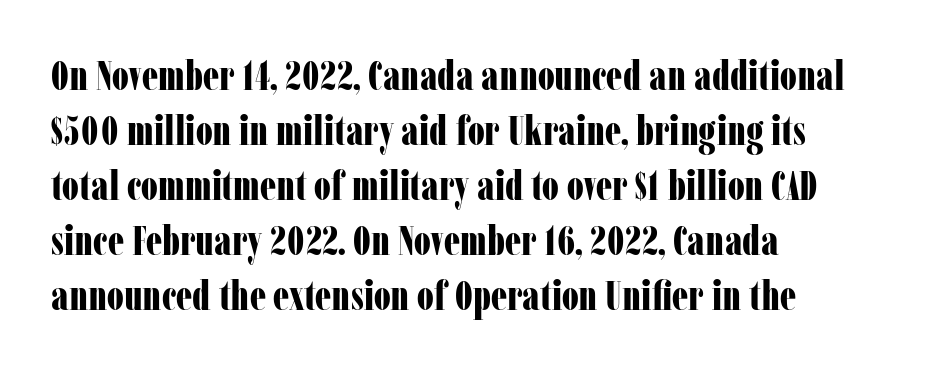
{"serif": "yes", "italic": "no", "bold": "yes", "weight": "bold", "width": "condensed", "stroke_contrast": "low", "x_height": "medium", "monospaced": "no", "underline": "no", "align": "left", "line_spacing": "normal", "line_spacing_ratio": 1.34, "letter_spacing": "normal", "letter_spacing_em": 0.0, "glyph_px": 41}
